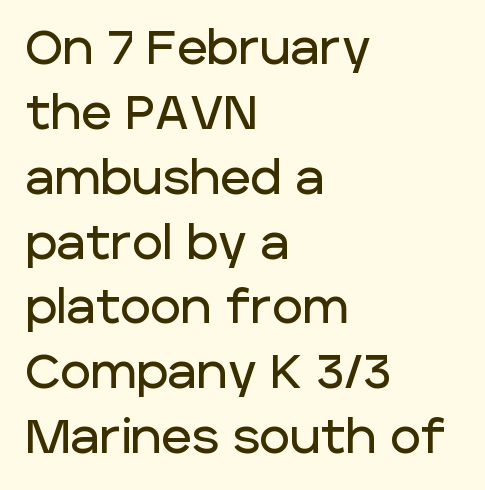
Clear beneath every line of the passage. You could not count columns in this text — the font is proportionally spaced. Reading down the block, your eye returns to a fixed left position each line. Note: no serifs on the glyphs.
